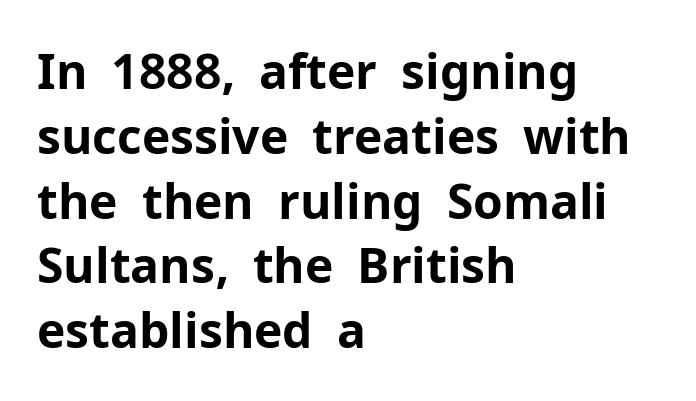
Q: Is the text bold? A: Yes.
Q: Is the text italic (slanted)? A: No, it is upright.
Q: Is the typeface a serif or a sans-serif typeface? A: Sans-serif.
Q: Is the text underlined? A: No.
Q: How is the paragraph aligned? A: Left-aligned.
Q: Is the spacing between letters normal or unusually wide? A: Normal.
Q: Is the spacing between lines tight, normal or loose? A: Normal.
Q: Width (condensed, normal, or wide)? A: Normal.
Q: Stroke contrast? A: Low.
Q: x-height? A: Medium.
Q: Monospaced? A: No.
